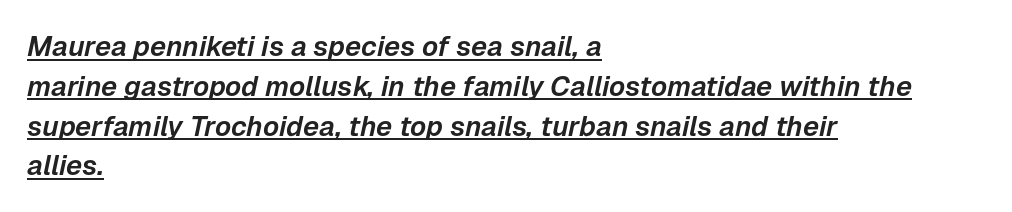
{"italic": "yes", "lean": "right", "slant_degrees": 12, "width": "normal", "stroke_contrast": "low", "x_height": "medium", "monospaced": "no", "underline": "yes", "align": "left", "line_spacing": "normal", "line_spacing_ratio": 1.42, "letter_spacing": "normal", "letter_spacing_em": 0.0, "glyph_px": 28}
